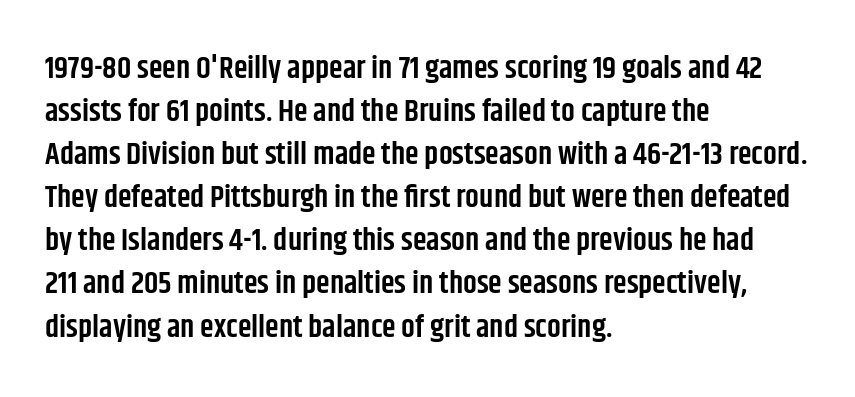
The image shows 31 px semibold, condensed sans-serif type, upright; set left-aligned, normal line spacing (1.39x), normal letter spacing, not underlined; low stroke contrast and a large x-height.
